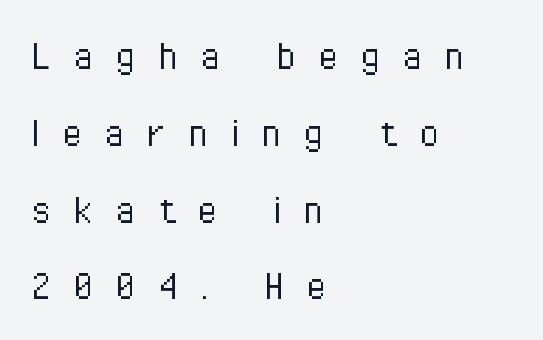
The image shows 46 px light, condensed sans-serif type, upright; set left-aligned, normal line spacing (1.67x), unusually wide letter spacing (+0.48 em), not underlined; low stroke contrast and a medium x-height.
